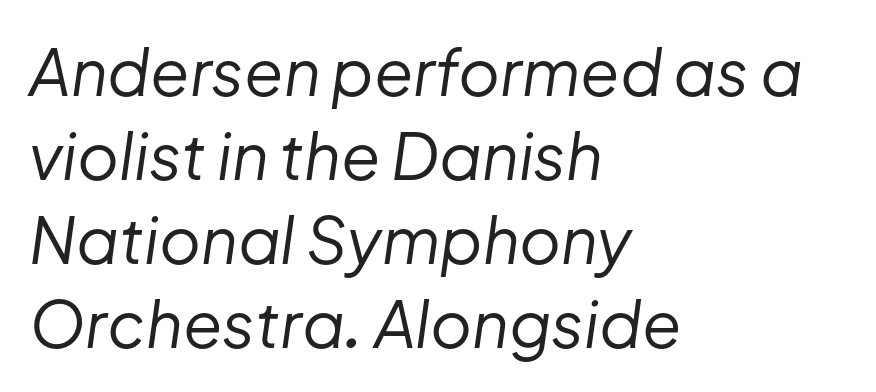
Descenders are the only things crossing below the line. Notice how descenders clear the ascenders below comfortably — that's standard leading. This rendering leaves character spacing at its baseline value. The font sits on the lighter half of the weight spectrum, regular included. Each letter keeps its own natural width here, so spacing adapts to shape.
